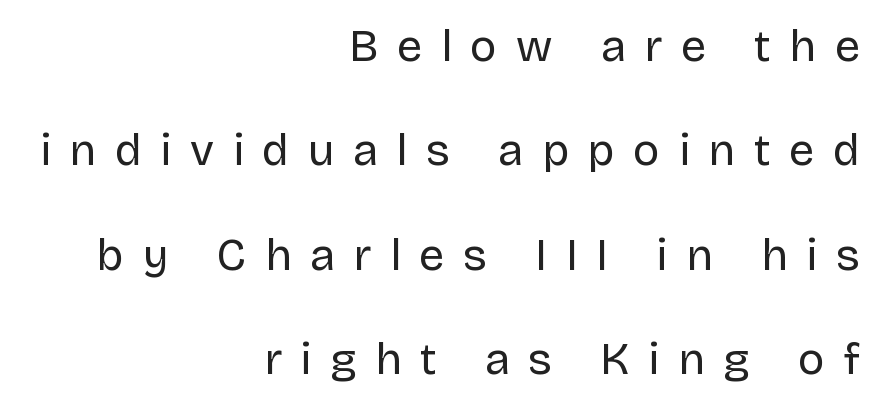
The image shows 45 px regular-weight sans-serif type, upright; set right-aligned, loose line spacing (2.32x), unusually wide letter spacing (+0.41 em), not underlined; low stroke contrast and a large x-height.
